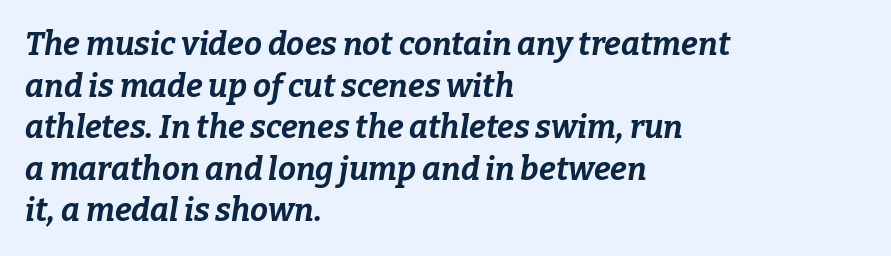
This sample is left-justified, so line endings fall wherever the words run out. This sample has the flowing, uneven cadence of proportional lettering. Pretty heavy lettering here — definitely bold. No word sits above an underline. Glyph-to-glyph distance matches everyday printed text. If you drew a line through each stem, it would be angled.
